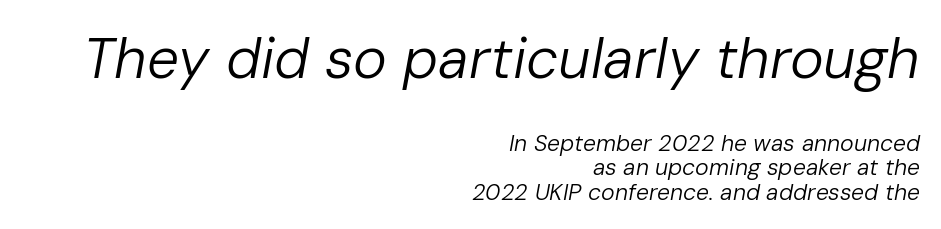
Compared with typical paragraphs, the rows here are closer together. If you squint, the top block still reads clearly — it's the larger of the two. This reads as an unemphasized weight, regular at the heaviest. Each letter keeps its own natural width here, so spacing adapts to shape.
